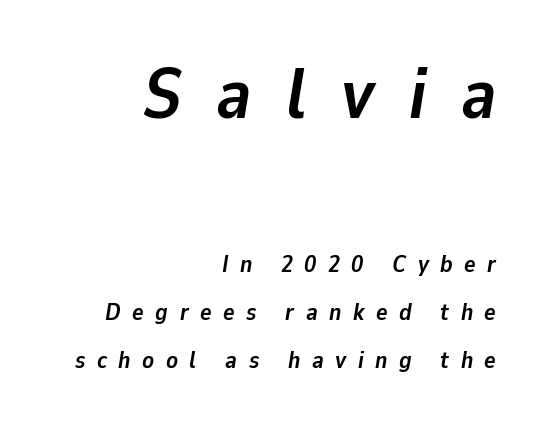
Q: Is the text bold? A: Yes.
Q: Is the text italic (slanted)? A: Yes, it leans right by about 9 degrees.
Q: Is the text underlined? A: No.
Q: How is the paragraph aligned? A: Right-aligned.
Q: Is the spacing between letters normal or unusually wide? A: Unusually wide.
Q: Is the spacing between lines tight, normal or loose? A: Loose.
Q: Which block of text is set in a larger size, the first (top) or the second (bottom)? A: The first (top) one.
Q: Width (condensed, normal, or wide)? A: Normal.
Q: Stroke contrast? A: Low.
Q: x-height? A: Medium.
Q: Monospaced? A: No.
